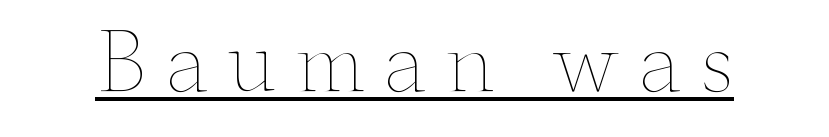
Is this a fixed-width face? No — the glyphs have proportional, varying widths. The words here are underlined. The weight tops out at a normal text grade. The letters stand upright; this is a roman face. Compared with typical body copy, the letter spacing here is much looser.
